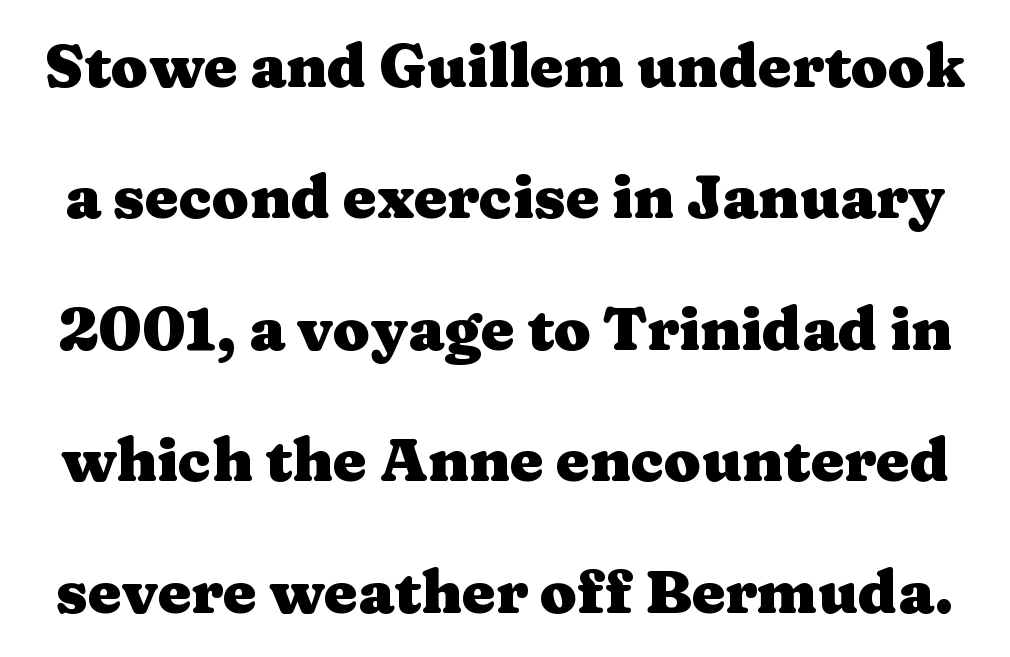
Q: Is the text bold? A: Yes.
Q: Is the text italic (slanted)? A: No, it is upright.
Q: Is the typeface a serif or a sans-serif typeface? A: Serif.
Q: Is the text underlined? A: No.
Q: Is the spacing between letters normal or unusually wide? A: Normal.
Q: Is the spacing between lines tight, normal or loose? A: Loose.
Q: Width (condensed, normal, or wide)? A: Wide.
Q: Stroke contrast? A: Medium.
Q: x-height? A: Medium.
Q: Monospaced? A: No.
